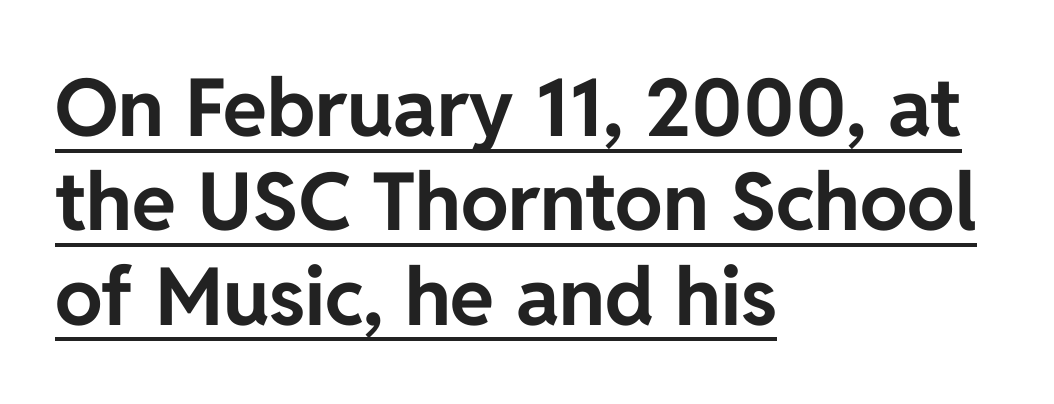
{"serif": "no", "italic": "no", "bold": "yes", "weight": "bold", "width": "normal", "stroke_contrast": "low", "x_height": "medium", "monospaced": "no", "underline": "yes", "align": "left", "line_spacing_ratio": 1.18, "letter_spacing": "normal", "letter_spacing_em": 0.0, "glyph_px": 80}
